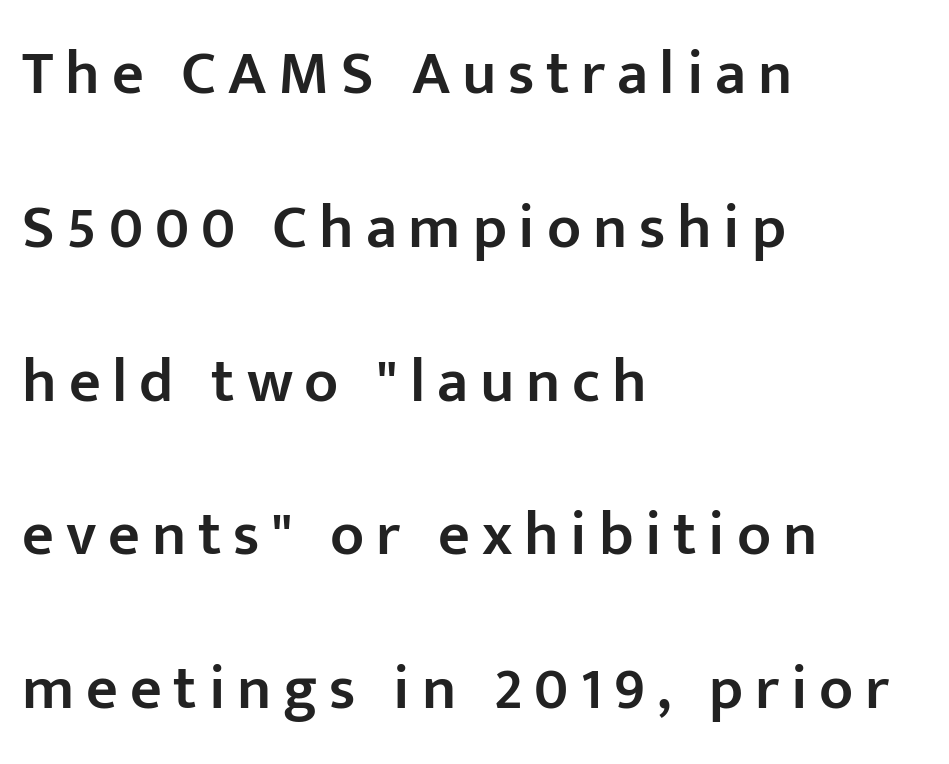
{"serif": "no", "italic": "no", "bold": "semi", "weight": "semibold", "width": "normal", "stroke_contrast": "low", "x_height": "medium", "monospaced": "no", "underline": "no", "align": "left", "line_spacing": "loose", "line_spacing_ratio": 2.48, "glyph_px": 62}
